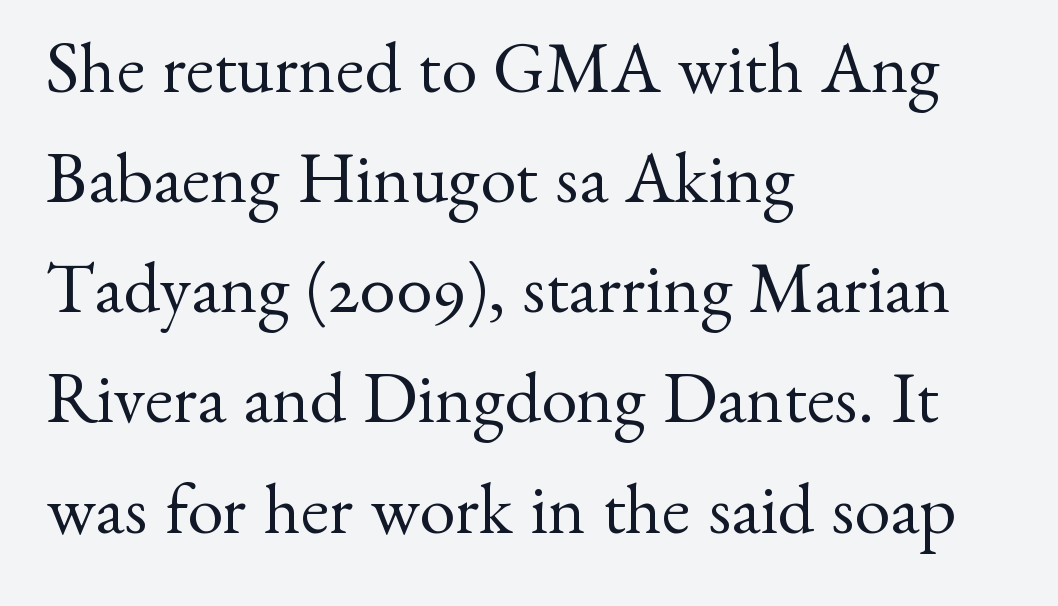
Posture: vertical. Bold? No — there's no thickening of the strokes. These lines stack with their left ends in a neat column. Line spacing here is normal.
